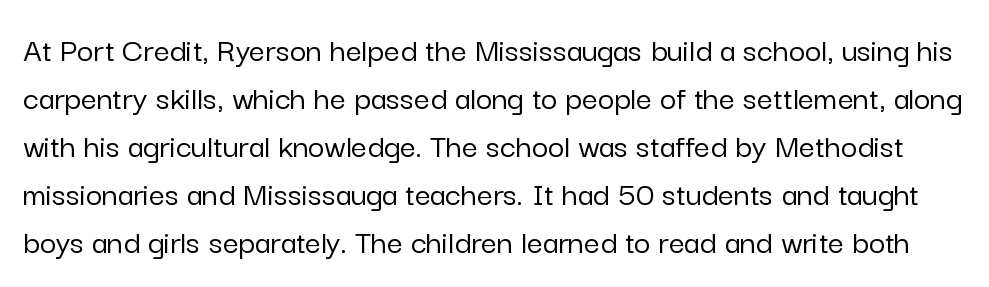
The image shows 35 px sans-serif type, upright; set normal line spacing (1.37x), normal letter spacing, not underlined; low stroke contrast and a medium x-height.
